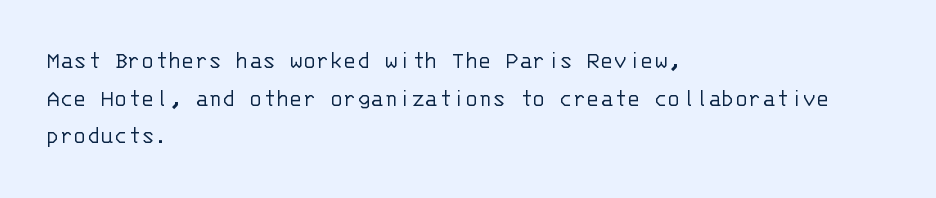
The face used here is rendered with its standard letterfit. Just letters on the line, the space beneath them empty. Caption: face not bold, strokes unweighted. Line spacing here is normal.
